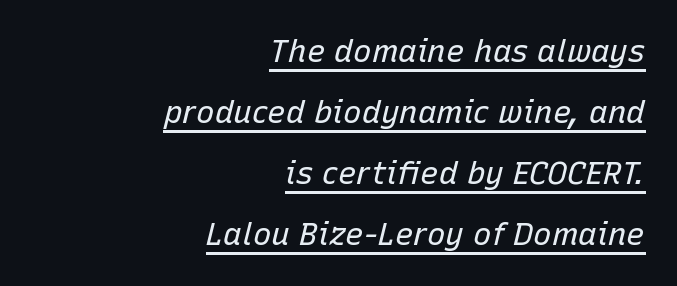
Q: Is the text bold? A: No.
Q: Is the text italic (slanted)? A: Yes, it leans right by about 15 degrees.
Q: Is the text underlined? A: Yes.
Q: How is the paragraph aligned? A: Right-aligned.
Q: Is the spacing between letters normal or unusually wide? A: Normal.
Q: Is the spacing between lines tight, normal or loose? A: Loose.
Q: Width (condensed, normal, or wide)? A: Normal.
Q: Stroke contrast? A: Low.
Q: x-height? A: Medium.
Q: Monospaced? A: No.
